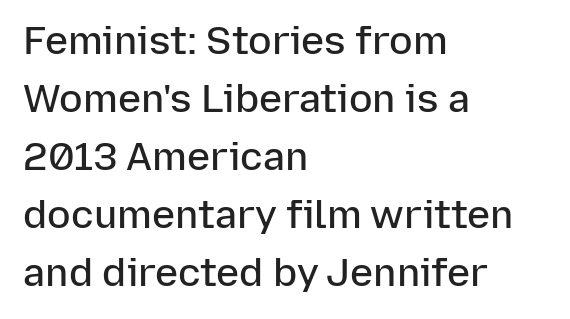
Q: Is the text bold? A: Semi-bold.
Q: Is the text italic (slanted)? A: No, it is upright.
Q: Is the typeface a serif or a sans-serif typeface? A: Sans-serif.
Q: Is the text underlined? A: No.
Q: How is the paragraph aligned? A: Left-aligned.
Q: Is the spacing between letters normal or unusually wide? A: Normal.
Q: Is the spacing between lines tight, normal or loose? A: Normal.
Q: Width (condensed, normal, or wide)? A: Normal.
Q: Stroke contrast? A: Low.
Q: x-height? A: Medium.
Q: Monospaced? A: No.
